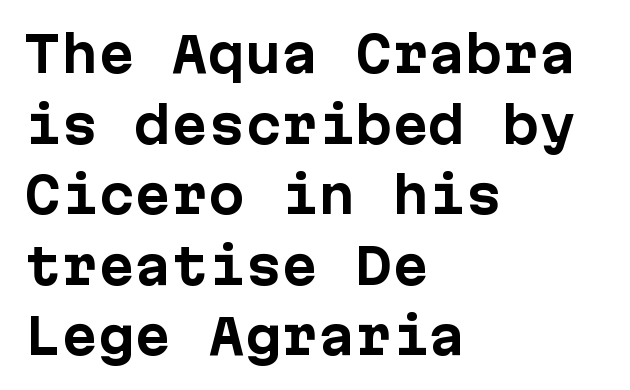
Q: Is the text bold? A: Yes.
Q: Is the text italic (slanted)? A: No, it is upright.
Q: Is the typeface a serif or a sans-serif typeface? A: Sans-serif.
Q: Is the text underlined? A: No.
Q: How is the paragraph aligned? A: Left-aligned.
Q: Is the spacing between letters normal or unusually wide? A: Normal.
Q: Is the spacing between lines tight, normal or loose? A: Normal.
Q: Width (condensed, normal, or wide)? A: Normal.
Q: Stroke contrast? A: Low.
Q: x-height? A: Medium.
